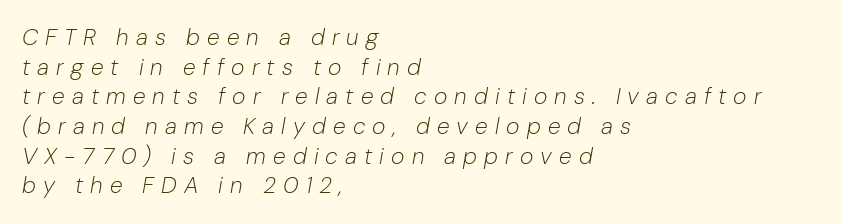
Q: Is the text bold? A: No.
Q: Is the text italic (slanted)? A: Yes, it leans right by about 10 degrees.
Q: Is the text underlined? A: No.
Q: How is the paragraph aligned? A: Left-aligned.
Q: Is the spacing between letters normal or unusually wide? A: Unusually wide.
Q: Is the spacing between lines tight, normal or loose? A: Normal.
